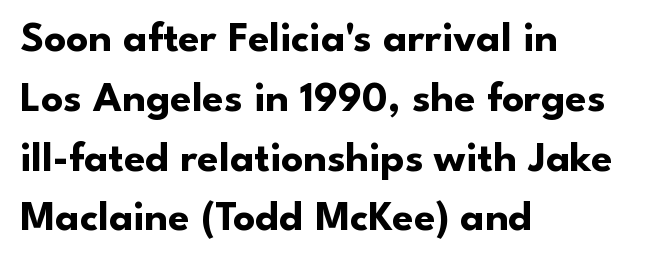
{"serif": "no", "italic": "no", "bold": "yes", "weight": "bold", "width": "normal", "stroke_contrast": "low", "x_height": "small", "monospaced": "no", "underline": "no", "align": "left", "line_spacing": "normal", "line_spacing_ratio": 1.39, "letter_spacing": "normal", "letter_spacing_em": 0.0, "glyph_px": 43}
